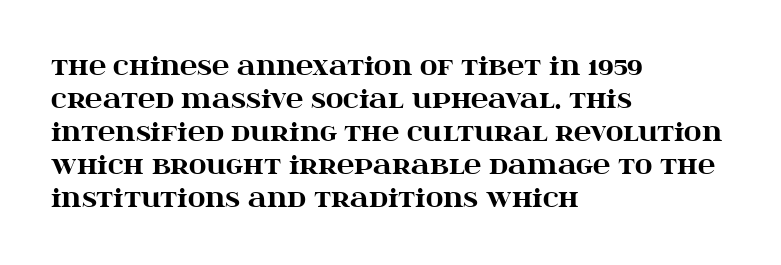
The image shows 24 px bold type, upright; set left-aligned, normal line spacing (1.37x), normal letter spacing, not underlined.
